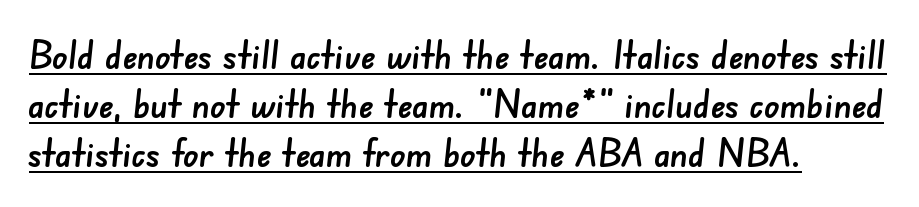
The lines are quadded left. Caption: standard tracking, unaltered. Classification — sans serif. Underline: present.
